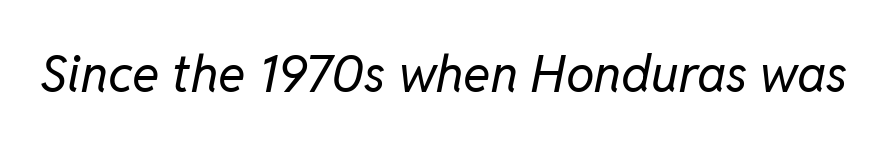
The image shows 51 px regular-weight type, italic (leaning right); set normal letter spacing, not underlined; low stroke contrast and a medium x-height.
